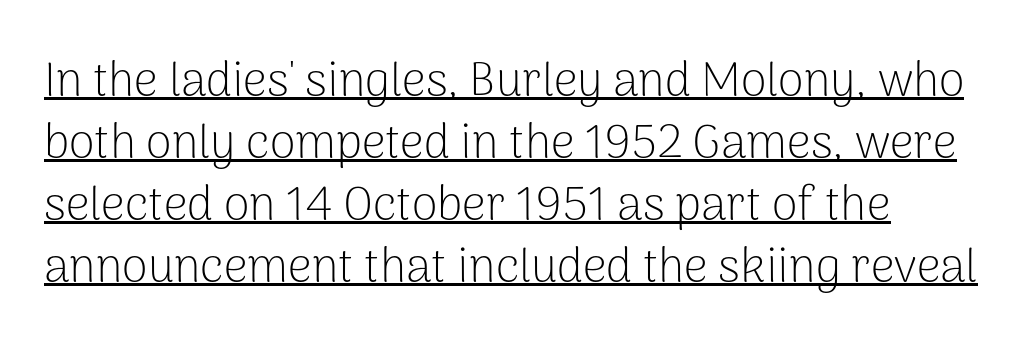
Q: Is the text bold? A: No.
Q: Is the text italic (slanted)? A: No, it is upright.
Q: Is the typeface a serif or a sans-serif typeface? A: Sans-serif.
Q: Is the text underlined? A: Yes.
Q: Is the spacing between letters normal or unusually wide? A: Normal.
Q: Is the spacing between lines tight, normal or loose? A: Normal.
Q: Width (condensed, normal, or wide)? A: Normal.
Q: Stroke contrast? A: Low.
Q: x-height? A: Medium.
Q: Monospaced? A: No.
